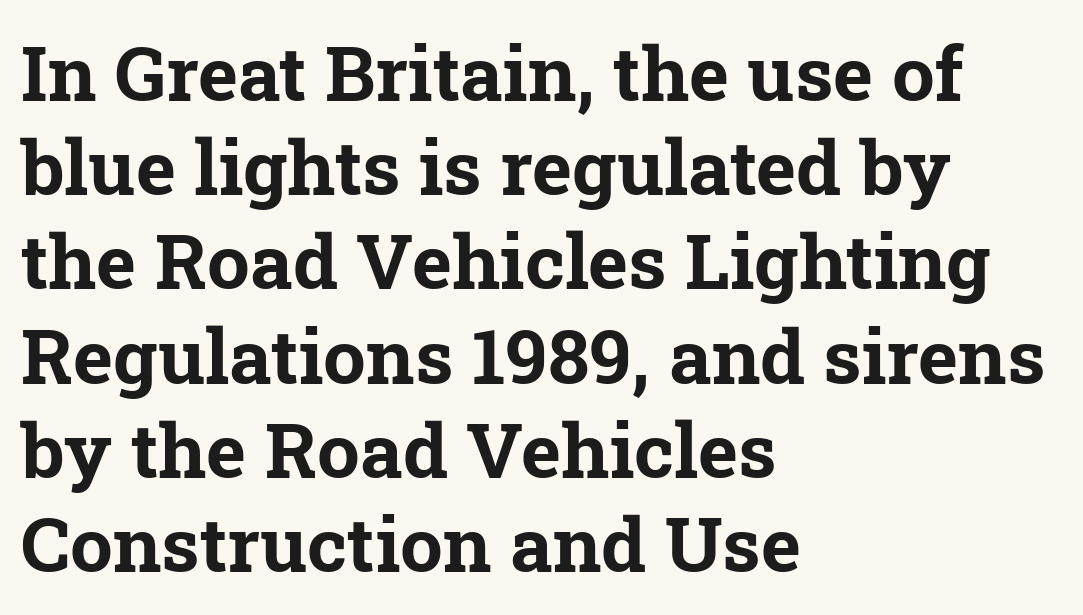
{"serif": "yes", "bold": "yes", "weight": "bold", "width": "normal", "stroke_contrast": "low", "x_height": "medium", "monospaced": "no", "underline": "no", "align": "left", "line_spacing_ratio": 1.24, "letter_spacing": "normal", "letter_spacing_em": 0.0, "glyph_px": 76}
